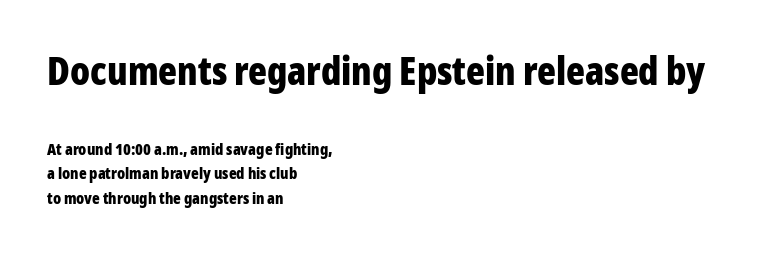
Q: Is the text bold? A: Yes.
Q: Is the text italic (slanted)? A: No, it is upright.
Q: Is the typeface a serif or a sans-serif typeface? A: Sans-serif.
Q: Is the text underlined? A: No.
Q: How is the paragraph aligned? A: Left-aligned.
Q: Is the spacing between letters normal or unusually wide? A: Normal.
Q: Is the spacing between lines tight, normal or loose? A: Normal.
Q: Which block of text is set in a larger size, the first (top) or the second (bottom)? A: The first (top) one.
Q: Width (condensed, normal, or wide)? A: Condensed.
Q: Stroke contrast? A: Low.
Q: x-height? A: Medium.
Q: Monospaced? A: No.
